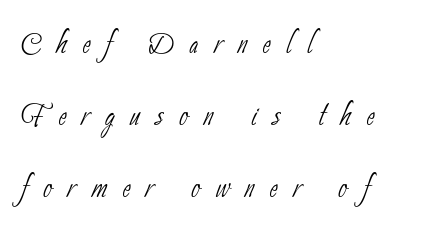
Q: Is the text bold? A: No.
Q: Is the typeface a serif or a sans-serif typeface? A: Sans-serif.
Q: Is the text underlined? A: No.
Q: How is the paragraph aligned? A: Left-aligned.
Q: Is the spacing between letters normal or unusually wide? A: Unusually wide.
Q: Width (condensed, normal, or wide)? A: Condensed.
Q: Stroke contrast? A: Low.
Q: x-height? A: Small.
Q: Monospaced? A: No.
